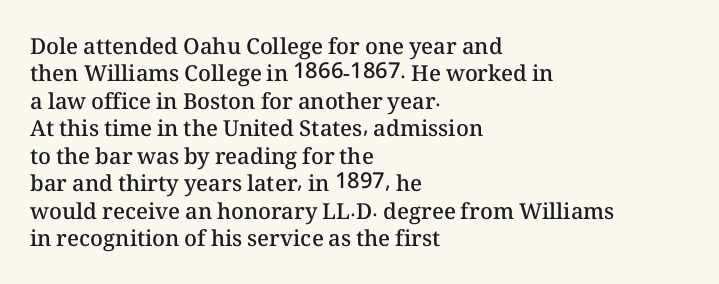
Horizontal bands of white between lines are of average thickness. The rendering keeps characters at their native spacing. The rendering anchors every line to the left-hand side. The type sits square on the baseline with zero lean.
